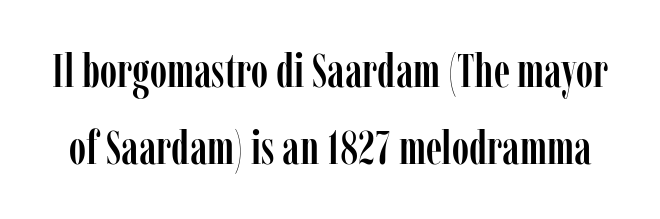
{"serif": "yes", "italic": "no", "width": "condensed", "stroke_contrast": "low", "x_height": "medium", "monospaced": "no", "underline": "no", "line_spacing": "normal", "line_spacing_ratio": 1.64, "letter_spacing": "normal", "letter_spacing_em": 0.0, "glyph_px": 47}
